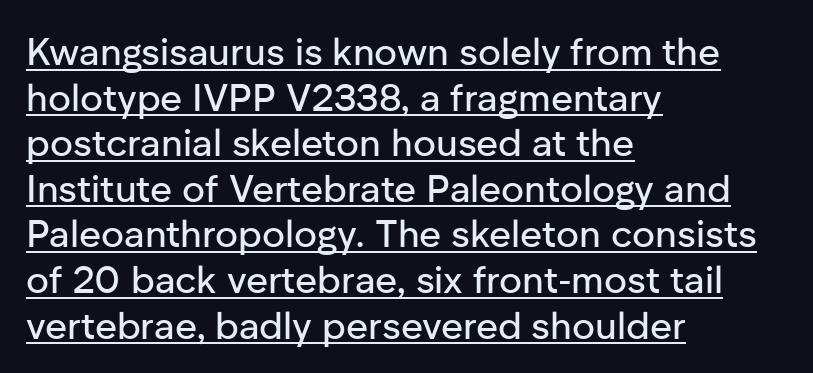
Q: Is the text italic (slanted)? A: No, it is upright.
Q: Is the typeface a serif or a sans-serif typeface? A: Sans-serif.
Q: Is the text underlined? A: Yes.
Q: How is the paragraph aligned? A: Left-aligned.
Q: Is the spacing between letters normal or unusually wide? A: Normal.
Q: Width (condensed, normal, or wide)? A: Normal.
Q: Stroke contrast? A: Low.
Q: x-height? A: Medium.
Q: Monospaced? A: No.
